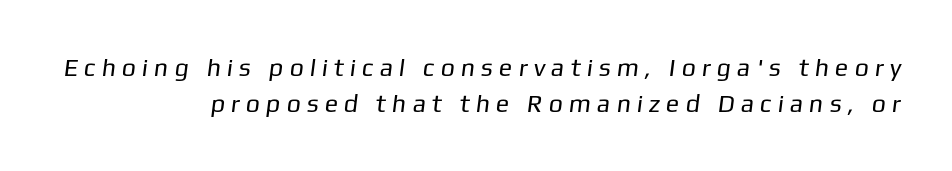
The image shows 25 px text type; set right-aligned, normal line spacing (1.46x), unusually wide letter spacing (+0.24 em), not underlined.
